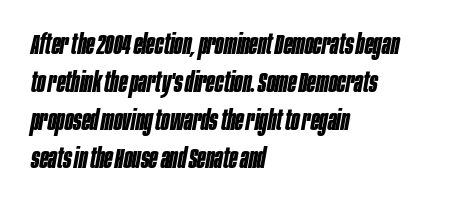
Q: Is the text bold? A: Yes.
Q: Is the text italic (slanted)? A: Yes, it leans right by about 10 degrees.
Q: Is the text underlined? A: No.
Q: How is the paragraph aligned? A: Left-aligned.
Q: Is the spacing between letters normal or unusually wide? A: Normal.
Q: Is the spacing between lines tight, normal or loose? A: Normal.
Q: Width (condensed, normal, or wide)? A: Condensed.
Q: Stroke contrast? A: Low.
Q: x-height? A: Large.
Q: Monospaced? A: No.
